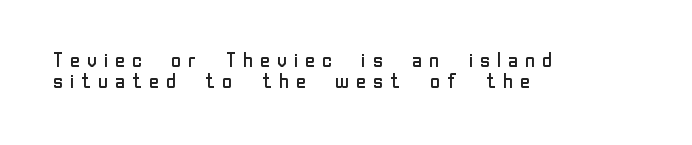
Q: Is the text bold? A: No.
Q: Is the text italic (slanted)? A: No, it is upright.
Q: Is the text underlined? A: No.
Q: How is the paragraph aligned? A: Left-aligned.
Q: Is the spacing between letters normal or unusually wide? A: Unusually wide.
Q: Is the spacing between lines tight, normal or loose? A: Tight.
